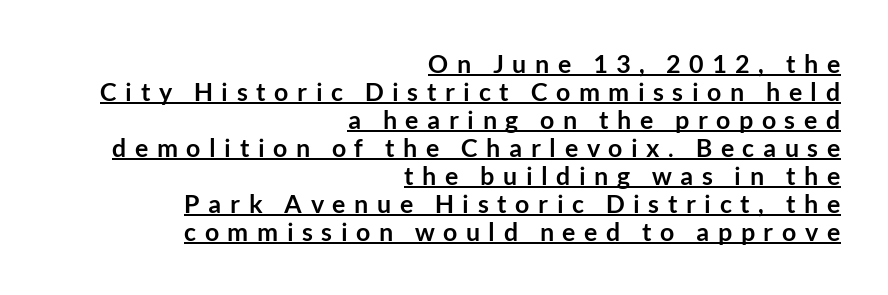
{"italic": "no", "bold": "yes", "underline": "yes", "align": "right", "line_spacing": "tight", "line_spacing_ratio": 1.12, "letter_spacing": "wide", "letter_spacing_em": 0.34, "glyph_px": 25}
